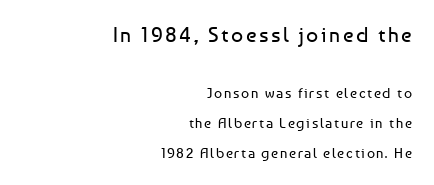
Top chunk: large. Bottom chunk: small. Decoration check: the copy has no underline. The paragraph has a hard right edge and a soft left edge. Weight: not bold — regular or lighter.
